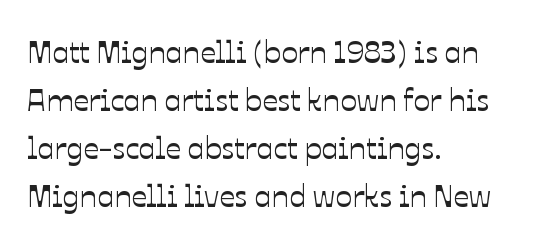
Q: Is the text italic (slanted)? A: No, it is upright.
Q: Is the text underlined? A: No.
Q: How is the paragraph aligned? A: Left-aligned.
Q: Is the spacing between letters normal or unusually wide? A: Normal.
Q: Is the spacing between lines tight, normal or loose? A: Normal.
Q: Width (condensed, normal, or wide)? A: Normal.
Q: Stroke contrast? A: Low.
Q: x-height? A: Medium.
Q: Monospaced? A: No.
